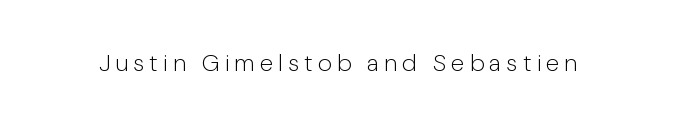
Q: Is the text bold? A: No.
Q: Is the text italic (slanted)? A: No, it is upright.
Q: Is the text underlined? A: No.
Q: Is the spacing between letters normal or unusually wide? A: Unusually wide.
